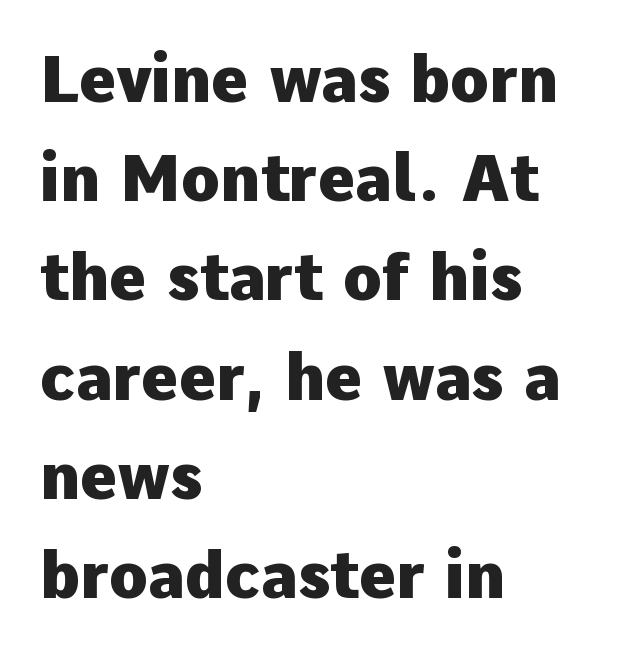
{"serif": "no", "italic": "no", "bold": "yes", "weight": "heavy", "width": "normal", "stroke_contrast": "low", "x_height": "medium", "monospaced": "no", "underline": "no", "align": "left", "line_spacing": "normal", "line_spacing_ratio": 1.55, "letter_spacing": "normal", "letter_spacing_em": 0.0, "glyph_px": 64}
